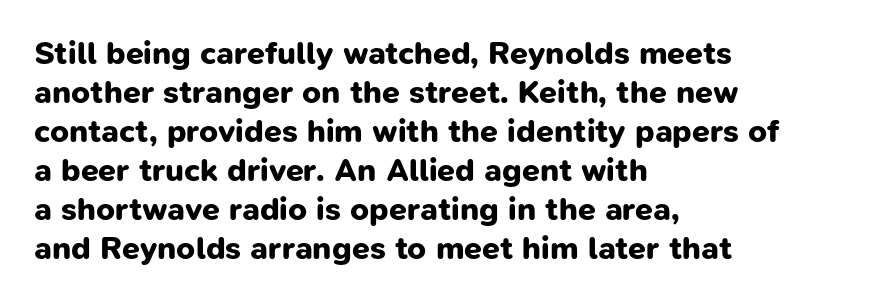
{"serif": "no", "bold": "yes", "weight": "bold", "width": "normal", "stroke_contrast": "low", "x_height": "medium", "monospaced": "no", "underline": "no", "align": "left", "line_spacing_ratio": 1.22, "letter_spacing": "normal", "letter_spacing_em": 0.0, "glyph_px": 32}
